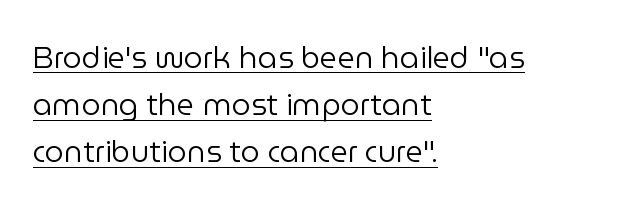
Does a line run under the words? Yes, clearly. The letterforms sit at book weight or below. You could not count columns in this text — the font is proportionally spaced. A typesetter would label this face a sans. Do the letters lean? They stand straight. Each line starts at the same left margin while the right side varies.
